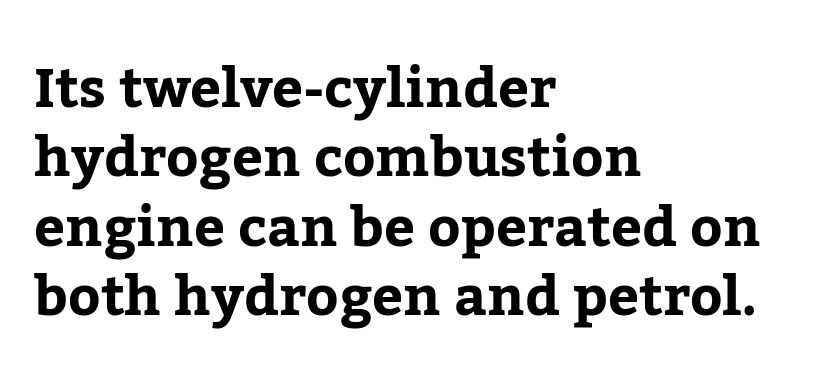
{"serif": "yes", "italic": "no", "width": "normal", "stroke_contrast": "low", "x_height": "medium", "monospaced": "no", "underline": "no", "align": "left", "line_spacing": "normal", "line_spacing_ratio": 1.26, "letter_spacing": "normal", "letter_spacing_em": 0.0, "glyph_px": 55}
